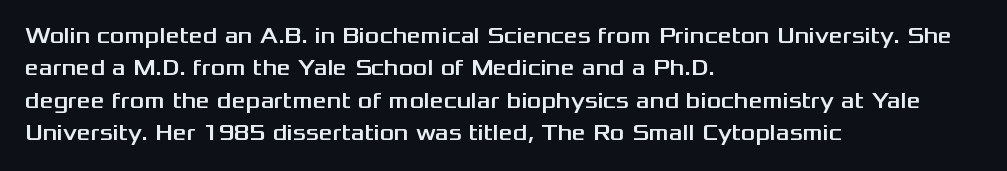
{"italic": "no", "underline": "no", "align": "left", "line_spacing": "normal", "line_spacing_ratio": 1.47, "letter_spacing": "normal", "letter_spacing_em": 0.0, "glyph_px": 22}
